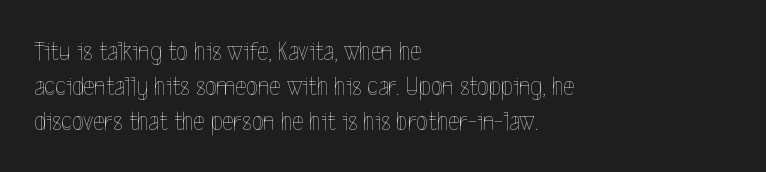
Q: Is the text bold? A: No.
Q: Is the text italic (slanted)? A: No, it is upright.
Q: Is the text underlined? A: No.
Q: How is the paragraph aligned? A: Left-aligned.
Q: Is the spacing between letters normal or unusually wide? A: Normal.
Q: Is the spacing between lines tight, normal or loose? A: Normal.
